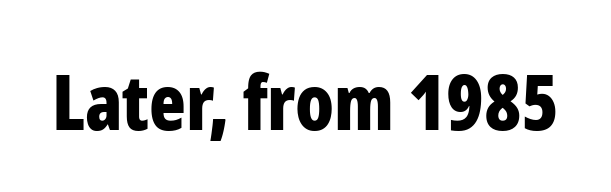
{"serif": "no", "italic": "no", "bold": "yes", "weight": "bold", "width": "condensed", "stroke_contrast": "low", "x_height": "medium", "monospaced": "no", "underline": "no", "letter_spacing": "normal", "letter_spacing_em": 0.0, "glyph_px": 76}
